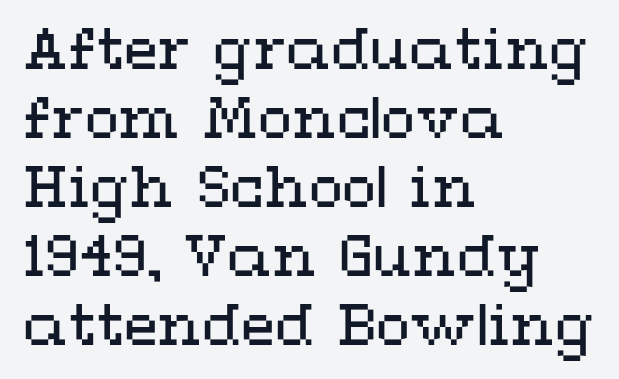
{"italic": "no", "bold": "no", "weight": "regular", "width": "wide", "stroke_contrast": "medium", "x_height": "medium", "monospaced": "no", "underline": "no", "align": "left", "line_spacing_ratio": 1.23, "letter_spacing": "normal", "letter_spacing_em": 0.0, "glyph_px": 56}
